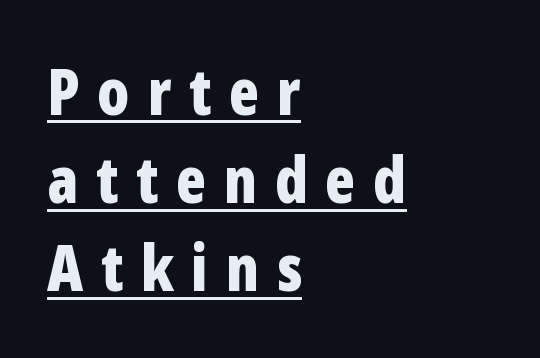
The font's upright variant was chosen for this text. Between one letter and the next there's a generous, obvious gap. Vertically, the passage feels balanced, rows spaced as you'd expect. The letters advance in unequal steps, a hallmark of proportional type. Line starts are locked; line ends wander.
